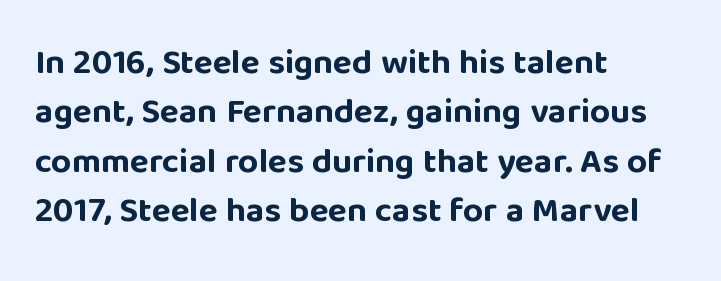
The image shows 35 px bold sans-serif type, upright; set left-aligned, normal line spacing (1.41x), normal letter spacing, not underlined; low stroke contrast and a large x-height.
